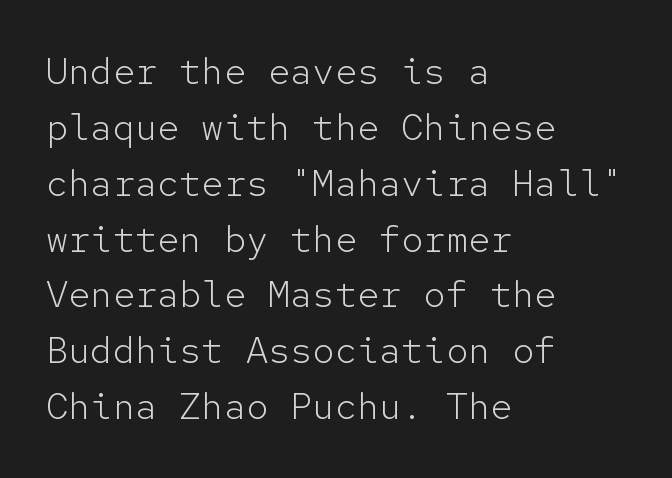
The zone under the glyphs is completely vacant. Each letter, wide or thin by design, is forced into the same width here. This is not heavy type; no bold has been used. Visually the block forms a straight wall on the left and a jagged coastline on the right. A typesetter would call this zero additional tracking. Whoever set this chose a conventional vertical rhythm.
